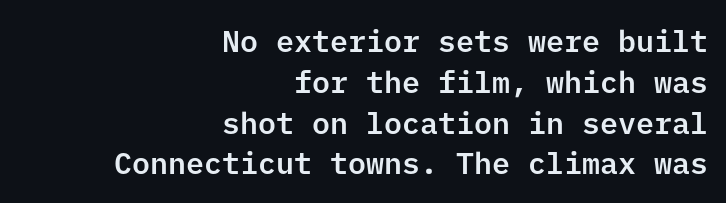
Vertically, the passage feels balanced, rows spaced as you'd expect. The axis of the letterforms is exactly vertical. The horizontal fit of the characters is conventional and even. A flush-right, rag-left setting is used for this passage. Lines of text with bare space underneath.
